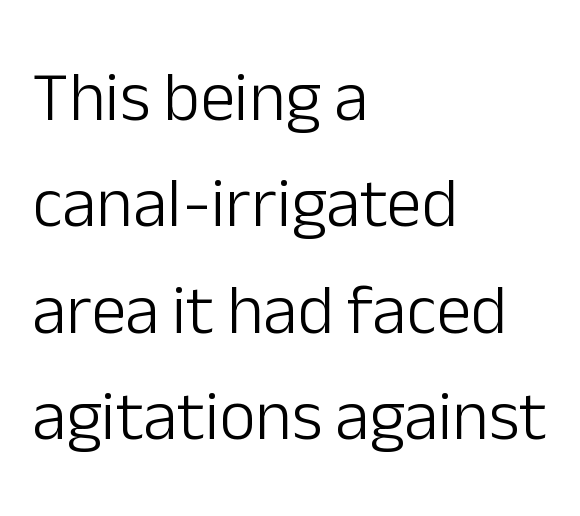
{"serif": "no", "italic": "no", "bold": "no", "weight": "light", "width": "normal", "stroke_contrast": "low", "x_height": "medium", "monospaced": "no", "underline": "no", "align": "left", "line_spacing": "normal", "line_spacing_ratio": 1.52, "letter_spacing": "normal", "letter_spacing_em": 0.0, "glyph_px": 70}
